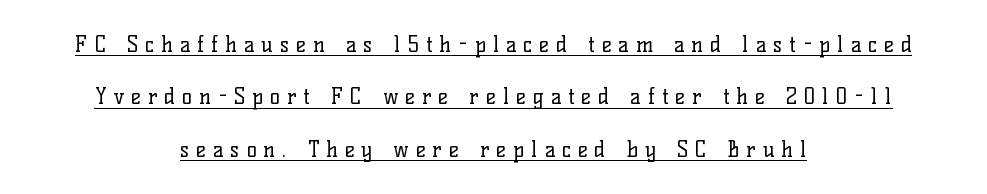
{"italic": "no", "bold": "no", "underline": "yes", "align": "center", "line_spacing": "loose", "line_spacing_ratio": 2.49, "letter_spacing": "wide", "letter_spacing_em": 0.33, "glyph_px": 21}
